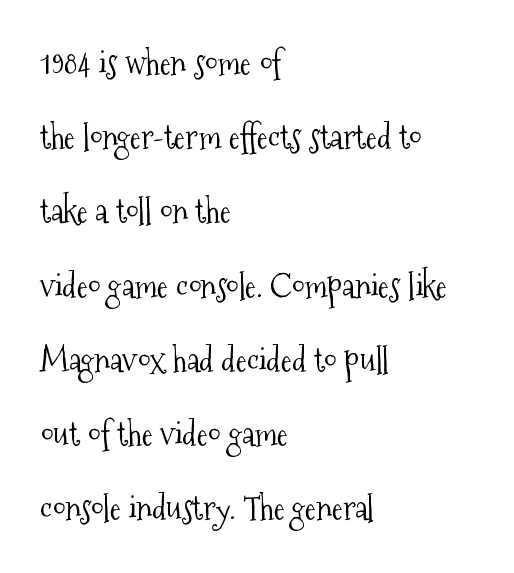
Look at the bottom of the vertical strokes: they flare into serifs here. The font's upright variant was chosen for this text. Compared with a typical body face, this is equally light or lighter still. Underlining? Definitely not there. Here the designer chose a conventional face with non-uniform glyph widths.
